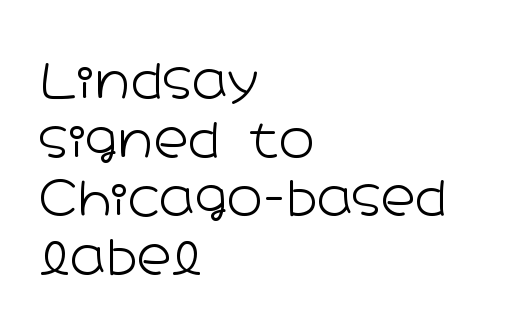
The image shows 48 px light, wide sans-serif type, upright; set left-aligned, line spacing 1.22x, normal letter spacing, not underlined; low stroke contrast and a medium x-height.
